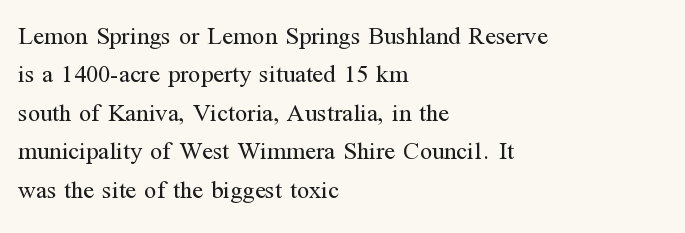
The image shows 25 px text type, upright; set left-aligned, normal line spacing (1.54x), normal letter spacing, not underlined.
